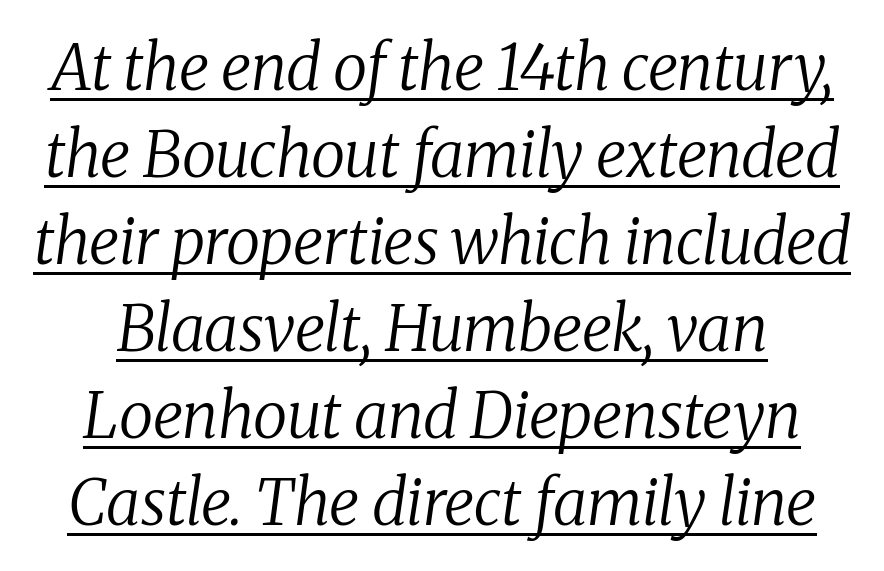
Q: Is the text bold? A: No.
Q: Is the text italic (slanted)? A: Yes, it leans right by about 8 degrees.
Q: Is the typeface a serif or a sans-serif typeface? A: Serif.
Q: Is the text underlined? A: Yes.
Q: Is the spacing between letters normal or unusually wide? A: Normal.
Q: Is the spacing between lines tight, normal or loose? A: Normal.
Q: Width (condensed, normal, or wide)? A: Normal.
Q: Stroke contrast? A: Medium.
Q: x-height? A: Medium.
Q: Monospaced? A: No.
